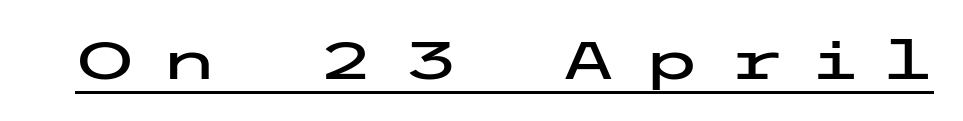
This rendering employs a face without finishing strokes, i.e., a sans-serif. Every word sits above its own underline. The tracking jumps out immediately: characters are airy and widely separated. Posture: straight, roman, zero tilt.
